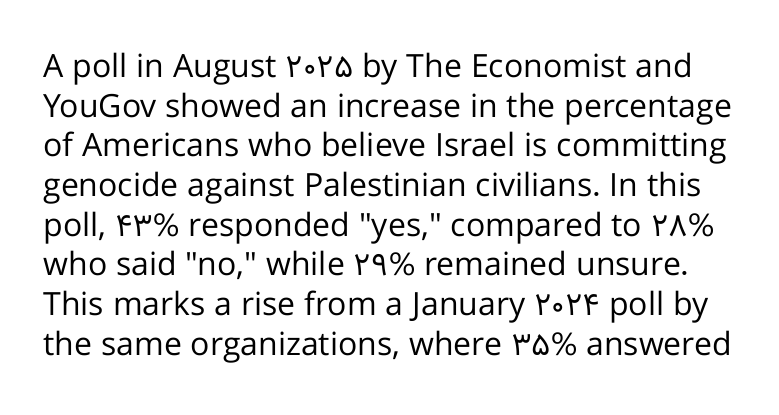
{"serif": "no", "italic": "no", "bold": "no", "weight": "regular", "width": "normal", "stroke_contrast": "low", "x_height": "medium", "monospaced": "no", "underline": "no", "line_spacing_ratio": 1.24, "letter_spacing": "normal", "letter_spacing_em": 0.0, "glyph_px": 32}
